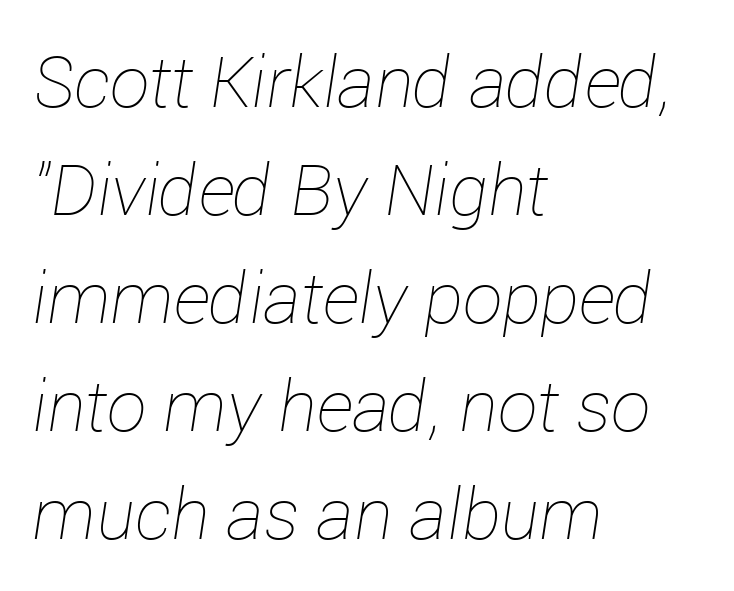
The image shows 71 px thin type, italic (leaning right); set left-aligned, normal line spacing (1.52x), normal letter spacing, not underlined; low stroke contrast and a medium x-height.
